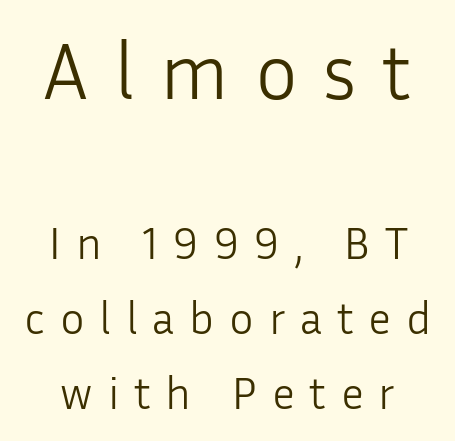
Proportional: the letters do not fall into vertical columns. The passage shown is not underscored anywhere. Grotesque or geometric, the face here clearly has no serifs. Ordinary non-slanted type is in use. Substantial extra tracking has been applied to these lines. The passage shown stacks its lines at a standard gap.
